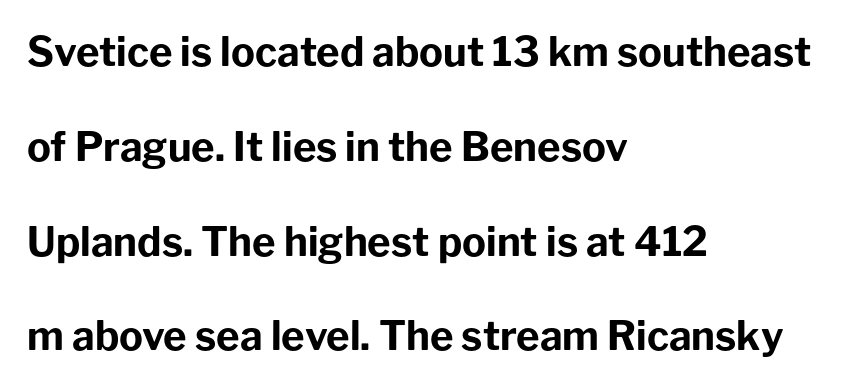
The image shows 40 px bold sans-serif type, upright; set left-aligned, loose line spacing (2.37x), normal letter spacing, not underlined; low stroke contrast and a medium x-height.
